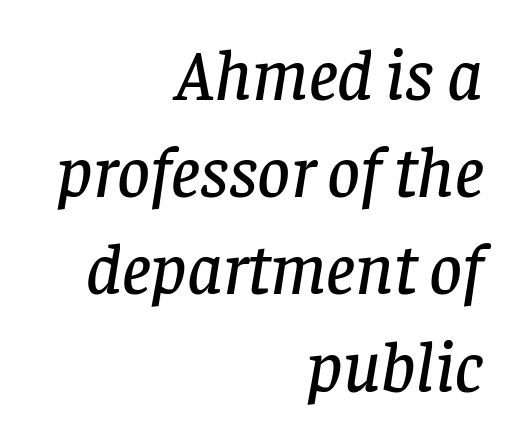
The image shows 72 px serif type, italic (leaning right); set right-aligned, normal line spacing (1.35x), normal letter spacing, not underlined; low stroke contrast and a large x-height.
